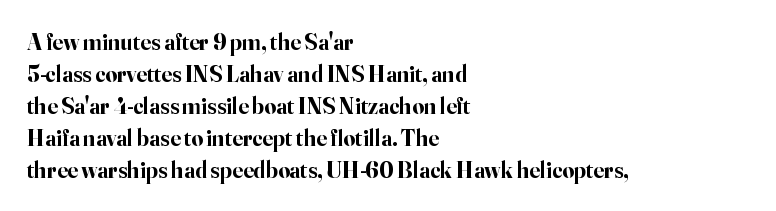
Compared with typical paragraphs, the rows here are spaced about the same. In terms of posture, this sample is upright. You'd pick this weight for a headline — it's a proper bold. Typeset ragged right — the left edge is the straight one.
